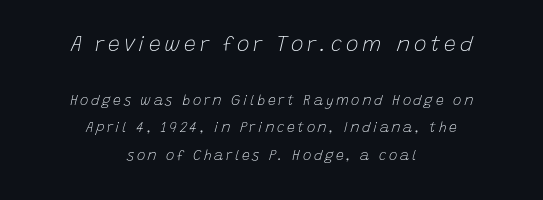
The image shows 21 px text type, italic (leaning right); set centered, loose line spacing (1.99x), not underlined; the first (top) block is 1.5x larger.
